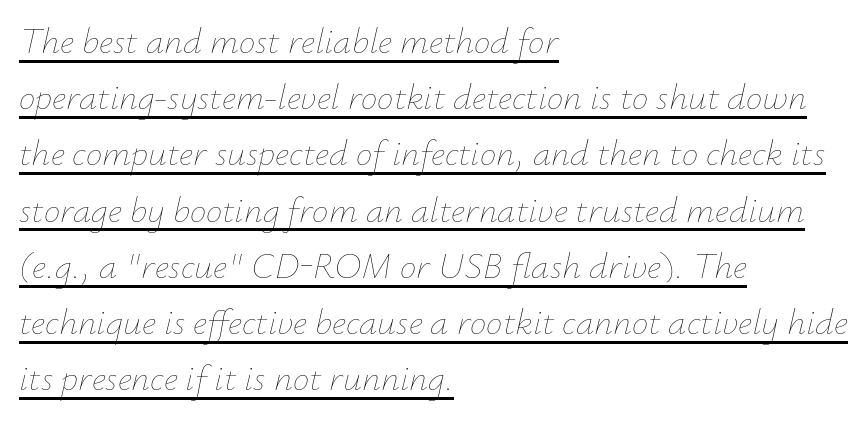
Q: Is the text bold? A: No.
Q: Is the text italic (slanted)? A: Yes, it leans right by about 12 degrees.
Q: Is the text underlined? A: Yes.
Q: How is the paragraph aligned? A: Left-aligned.
Q: Is the spacing between letters normal or unusually wide? A: Normal.
Q: Is the spacing between lines tight, normal or loose? A: Normal.
Q: Width (condensed, normal, or wide)? A: Normal.
Q: Stroke contrast? A: Low.
Q: x-height? A: Small.
Q: Monospaced? A: No.
